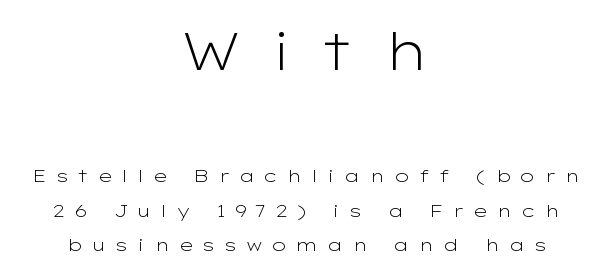
{"serif": "no", "italic": "no", "bold": "no", "weight": "light", "width": "wide", "stroke_contrast": "low", "x_height": "medium", "monospaced": "no", "underline": "no", "align": "center", "line_spacing": "loose", "line_spacing_ratio": 2.03, "letter_spacing": "wide", "letter_spacing_em": 0.49, "larger_block": "first", "size_ratio": 3.06, "glyph_px": 52}
